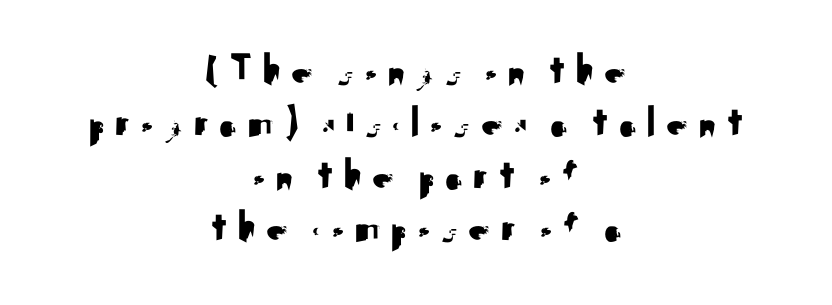
Underline: absent. Words appear elongated and porous because spacing is wide. The designer went with a sans here, leaving each stem footless. The specimen reads as upright at a glance.
